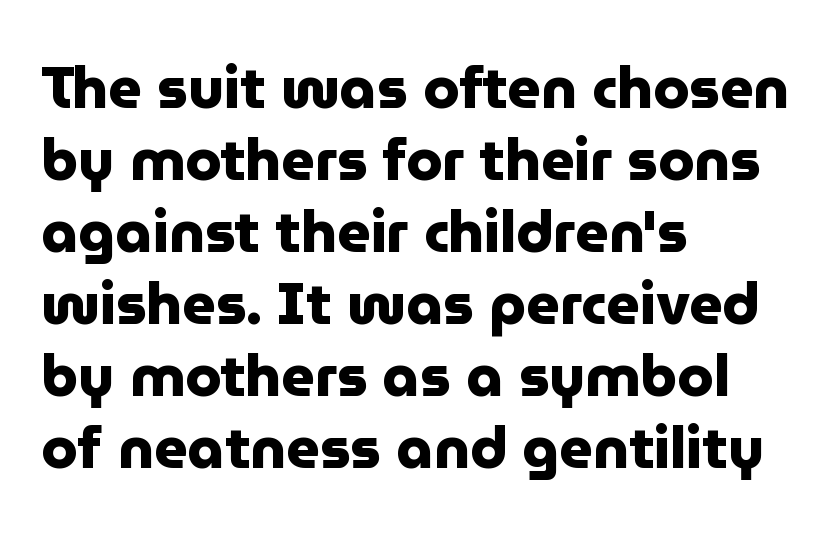
The image shows 58 px heavy sans-serif type, upright; set left-aligned, line spacing 1.24x, normal letter spacing, not underlined; low stroke contrast and a medium x-height.
